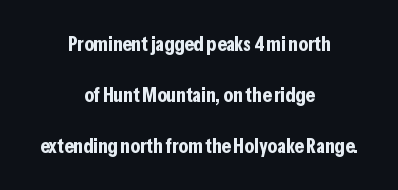
Q: Is the text bold? A: Yes.
Q: Is the text italic (slanted)? A: No, it is upright.
Q: Is the text underlined? A: No.
Q: How is the paragraph aligned? A: Centered.
Q: Is the spacing between letters normal or unusually wide? A: Normal.
Q: Is the spacing between lines tight, normal or loose? A: Loose.
